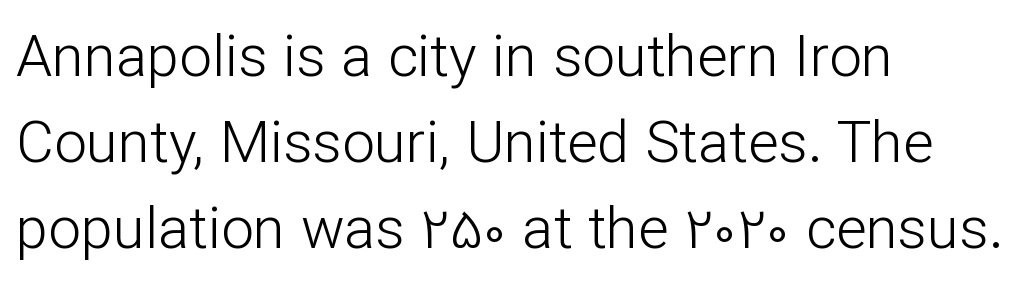
Q: Is the text bold? A: No.
Q: Is the text italic (slanted)? A: No, it is upright.
Q: Is the typeface a serif or a sans-serif typeface? A: Sans-serif.
Q: Is the text underlined? A: No.
Q: How is the paragraph aligned? A: Left-aligned.
Q: Is the spacing between letters normal or unusually wide? A: Normal.
Q: Is the spacing between lines tight, normal or loose? A: Normal.
Q: Width (condensed, normal, or wide)? A: Normal.
Q: Stroke contrast? A: Low.
Q: x-height? A: Medium.
Q: Monospaced? A: No.
